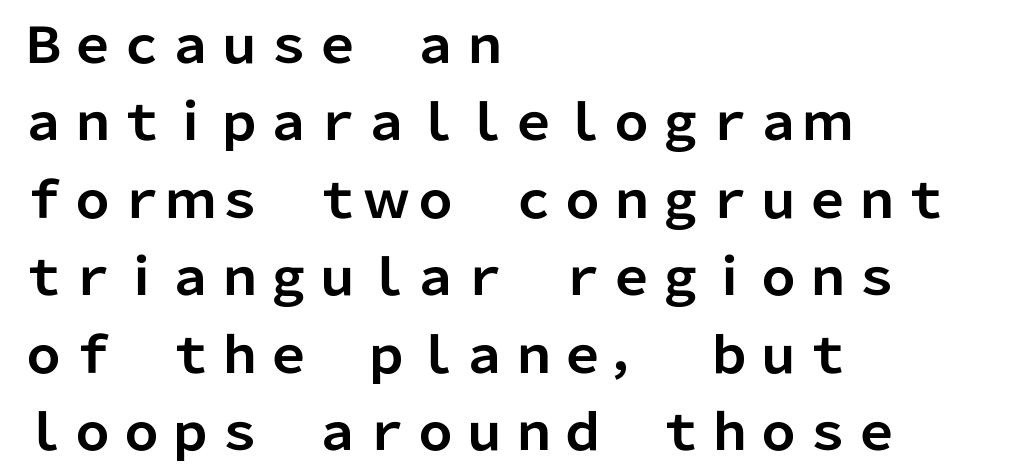
The image shows 49 px bold sans-serif type, upright; set left-aligned, normal line spacing (1.58x), normal letter spacing, not underlined; low stroke contrast and a medium x-height.
